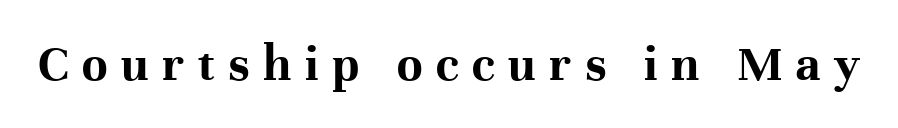
Q: Is the text bold? A: Yes.
Q: Is the text italic (slanted)? A: No, it is upright.
Q: Is the typeface a serif or a sans-serif typeface? A: Serif.
Q: Is the text underlined? A: No.
Q: Is the spacing between letters normal or unusually wide? A: Unusually wide.
Q: Width (condensed, normal, or wide)? A: Normal.
Q: Stroke contrast? A: High.
Q: x-height? A: Medium.
Q: Monospaced? A: No.
